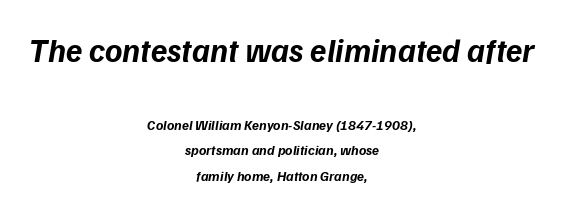
Q: Is the text bold? A: Yes.
Q: Is the typeface a serif or a sans-serif typeface? A: Sans-serif.
Q: Is the text underlined? A: No.
Q: How is the paragraph aligned? A: Centered.
Q: Is the spacing between letters normal or unusually wide? A: Normal.
Q: Which block of text is set in a larger size, the first (top) or the second (bottom)? A: The first (top) one.
Q: Width (condensed, normal, or wide)? A: Normal.
Q: Stroke contrast? A: Low.
Q: x-height? A: Medium.
Q: Monospaced? A: No.
